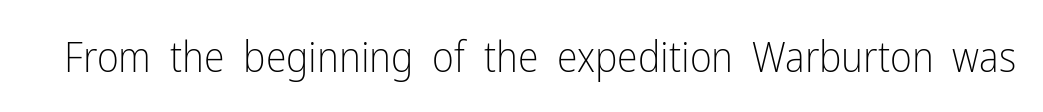
{"serif": "no", "italic": "no", "bold": "no", "weight": "light", "width": "condensed", "stroke_contrast": "low", "x_height": "medium", "monospaced": "no", "underline": "no", "letter_spacing": "normal", "letter_spacing_em": 0.0, "glyph_px": 42}
